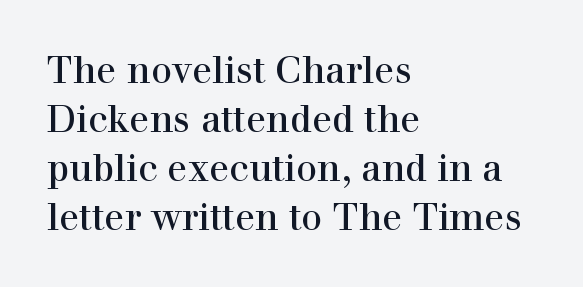
The image shows 37 px serif type, upright; set left-aligned, normal line spacing (1.32x), normal letter spacing, not underlined; a medium x-height.
